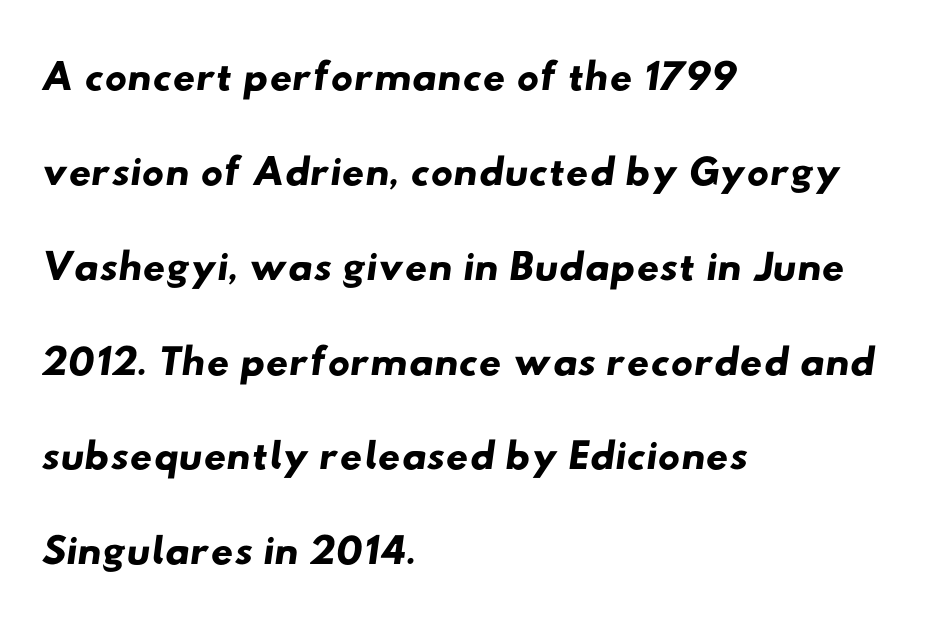
{"serif": "no", "width": "wide", "stroke_contrast": "low", "x_height": "small", "monospaced": "no", "underline": "no", "align": "left", "line_spacing": "normal", "line_spacing_ratio": 1.53, "letter_spacing": "normal", "letter_spacing_em": 0.0, "glyph_px": 62}
